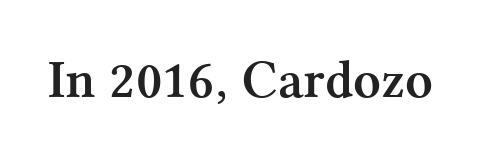
Plenty of ink on the page — the face is bold. Has an underline been added? It has not. A typesetter would call this zero additional tracking. Do the characters align in a grid? No, the font is proportional. Typographically, this falls in the serif category. Notice how the stems are strictly vertical — no italics here.
